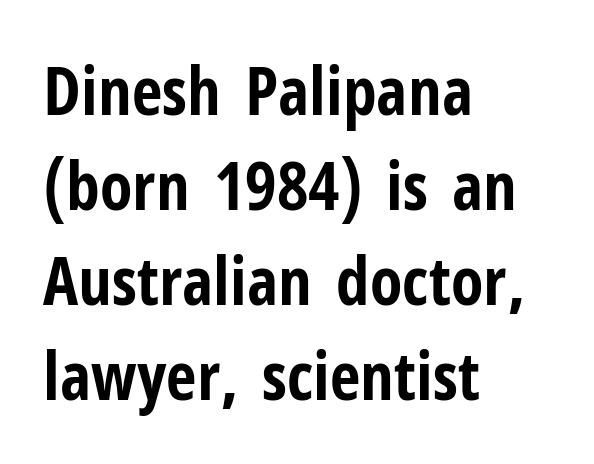
Q: Is the text bold? A: Yes.
Q: Is the text italic (slanted)? A: No, it is upright.
Q: Is the typeface a serif or a sans-serif typeface? A: Sans-serif.
Q: Is the text underlined? A: No.
Q: How is the paragraph aligned? A: Left-aligned.
Q: Is the spacing between letters normal or unusually wide? A: Normal.
Q: Is the spacing between lines tight, normal or loose? A: Normal.
Q: Width (condensed, normal, or wide)? A: Condensed.
Q: Stroke contrast? A: Low.
Q: x-height? A: Medium.
Q: Monospaced? A: No.
